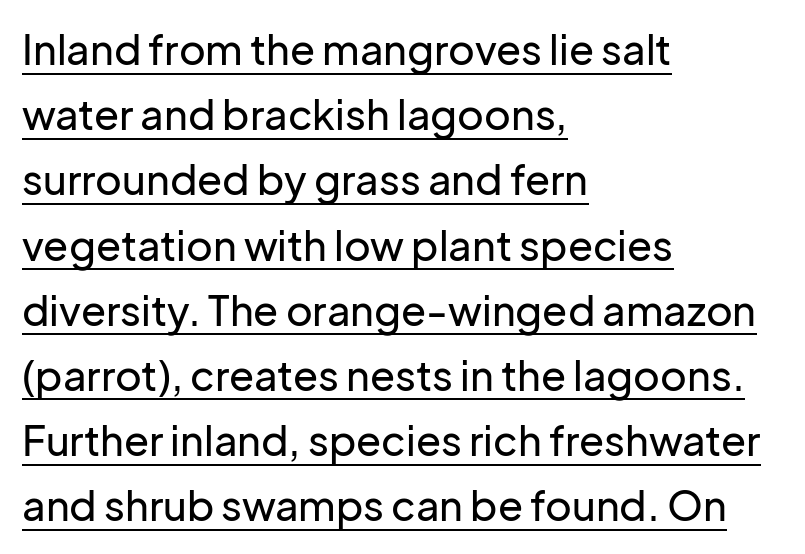
{"serif": "no", "italic": "no", "width": "normal", "stroke_contrast": "low", "x_height": "medium", "monospaced": "no", "underline": "yes", "align": "left", "line_spacing": "normal", "line_spacing_ratio": 1.59, "letter_spacing": "normal", "letter_spacing_em": 0.0, "glyph_px": 41}
